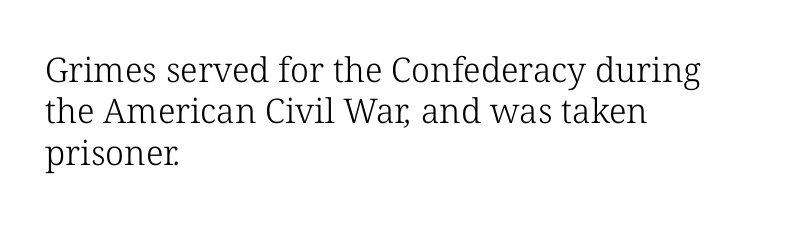
Q: Is the text bold? A: No.
Q: Is the typeface a serif or a sans-serif typeface? A: Serif.
Q: Is the text underlined? A: No.
Q: How is the paragraph aligned? A: Left-aligned.
Q: Is the spacing between letters normal or unusually wide? A: Normal.
Q: Width (condensed, normal, or wide)? A: Normal.
Q: Stroke contrast? A: Low.
Q: x-height? A: Medium.
Q: Monospaced? A: No.
